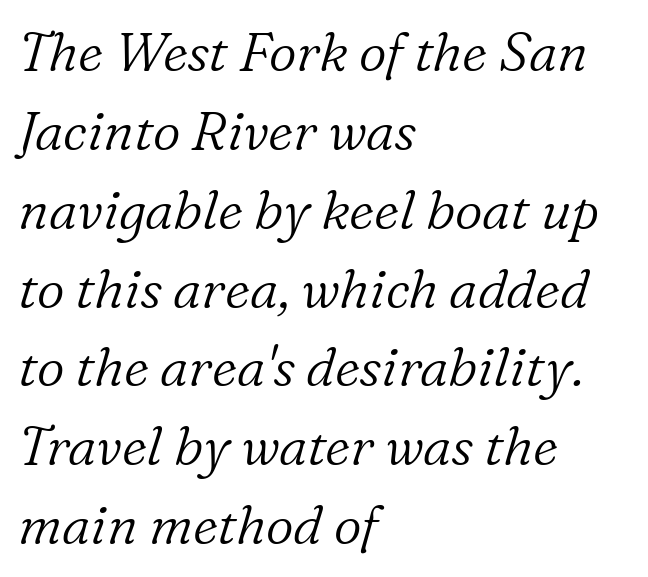
The image shows 54 px light serif type, italic (leaning right); set left-aligned, normal line spacing (1.46x), normal letter spacing, not underlined; low stroke contrast and a medium x-height.
